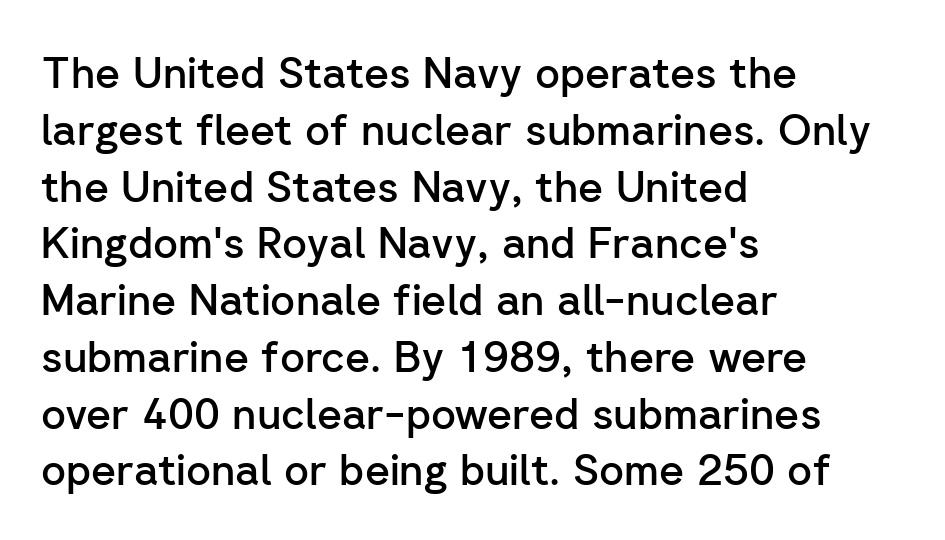
{"serif": "no", "italic": "no", "bold": "semi", "weight": "semibold", "width": "normal", "stroke_contrast": "low", "x_height": "medium", "monospaced": "no", "underline": "no", "align": "left", "line_spacing": "normal", "line_spacing_ratio": 1.32, "letter_spacing": "normal", "letter_spacing_em": 0.0, "glyph_px": 43}
